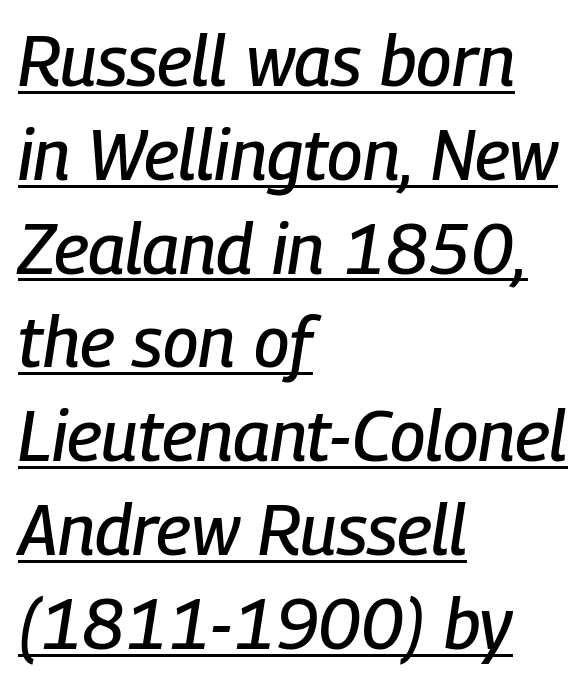
The image shows 70 px condensed type, italic (leaning right); set left-aligned, normal line spacing (1.34x), normal letter spacing, underlined; low stroke contrast and a medium x-height.
